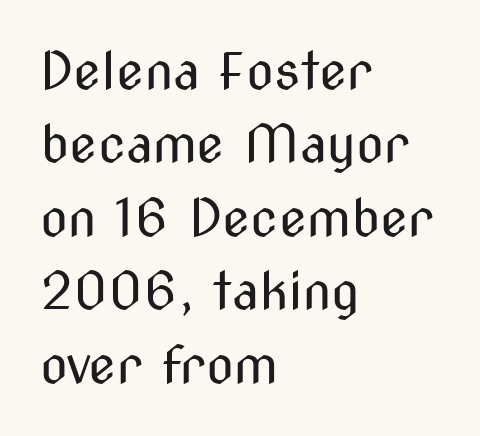
Horizontal alignment here is leftward, the default for most running prose. The rendering uses natural spacing where letterforms have individual widths. Tracking here is standard; glyphs follow each other at the usual distance. Is the stroke heavy? The answer is a plain regular-or-lighter. Summary of vertical rhythm: regular, with standard interline spacing.
